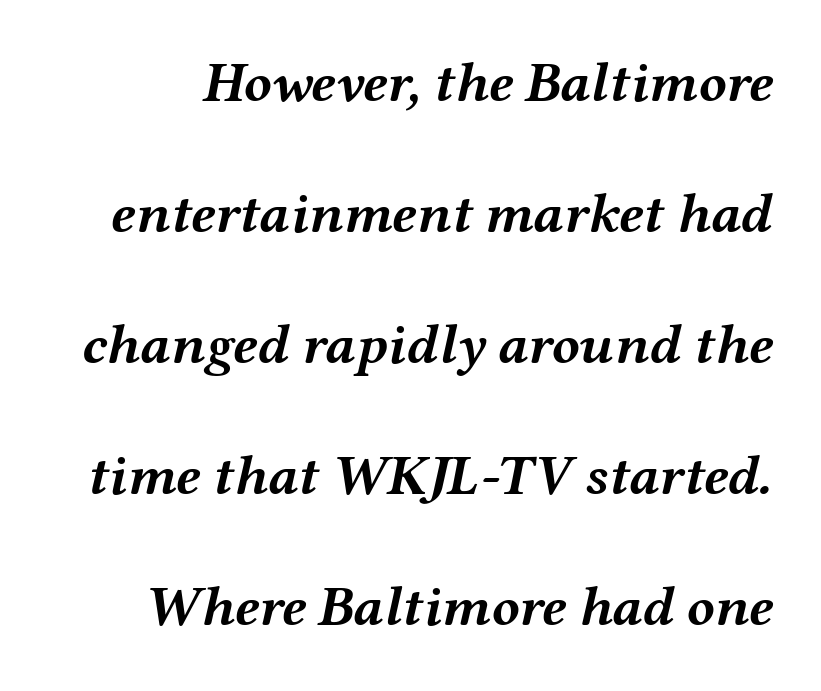
The letterforms sit shoulder to shoulder at normal distance. Set as a true bold cut, around the 700 mark. Note the varied advance widths — an 'i' is clearly narrower than an 'm'. Regarding leading, the lines here are spaced well apart. An italicized treatment has been applied to the whole sample.
